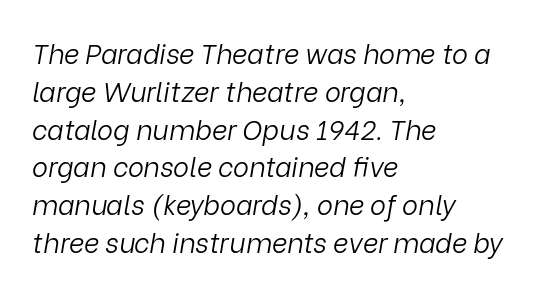
Leading matches the norm, producing a regular column. Layout note: lines flush left. The passage shown is not bold in any degree. A typesetter would call this zero additional tracking. The font's italic variant was chosen for this text.
